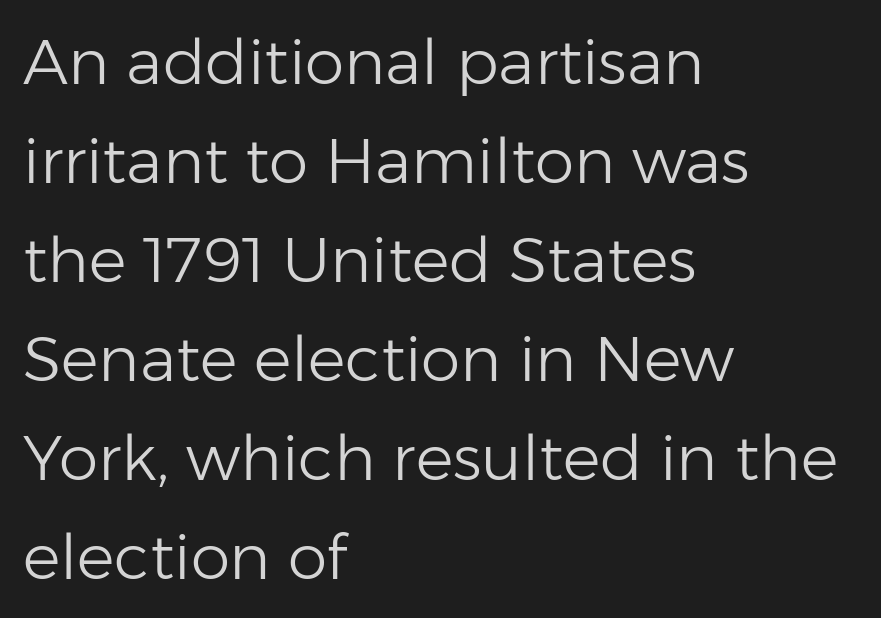
{"serif": "no", "italic": "no", "bold": "no", "weight": "light", "width": "normal", "stroke_contrast": "low", "x_height": "medium", "monospaced": "no", "underline": "no", "align": "left", "line_spacing": "normal", "line_spacing_ratio": 1.57, "letter_spacing": "normal", "letter_spacing_em": 0.0, "glyph_px": 63}
